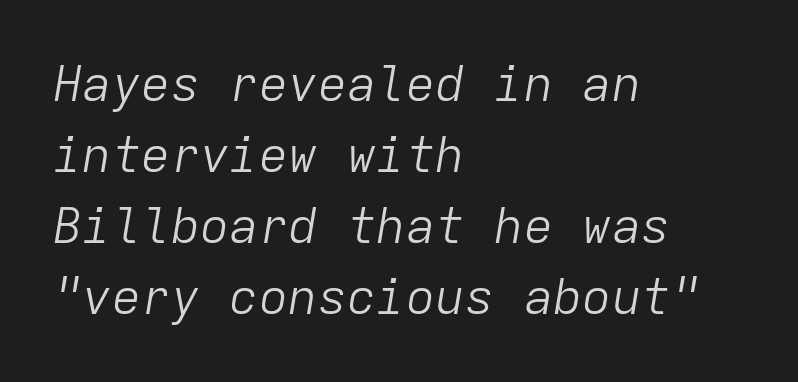
{"italic": "yes", "lean": "right", "slant_degrees": 9, "bold": "no", "weight": "light", "width": "normal", "stroke_contrast": "low", "x_height": "medium", "monospaced": "yes", "underline": "no", "align": "left", "line_spacing": "normal", "line_spacing_ratio": 1.45, "letter_spacing": "normal", "letter_spacing_em": 0.0, "glyph_px": 49}
